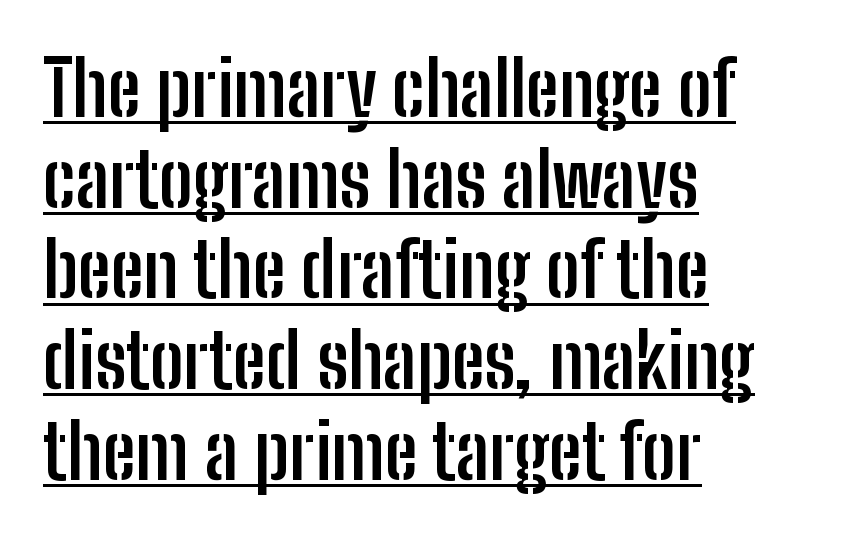
You can see a thin bar hugging the bottom of the glyphs. The lines are quadded left. The typesetting leans heavy: a genuine bold. Characters remain perfectly vertical along every line. This rendering employs a face without finishing strokes, i.e., a sans-serif.
